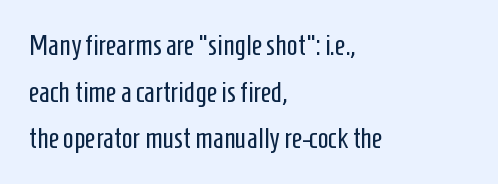
{"serif": "no", "italic": "no", "bold": "no", "weight": "regular", "width": "condensed", "stroke_contrast": "low", "x_height": "medium", "monospaced": "no", "underline": "no", "align": "left", "line_spacing": "normal", "line_spacing_ratio": 1.61, "letter_spacing": "normal", "letter_spacing_em": 0.0, "glyph_px": 29}
